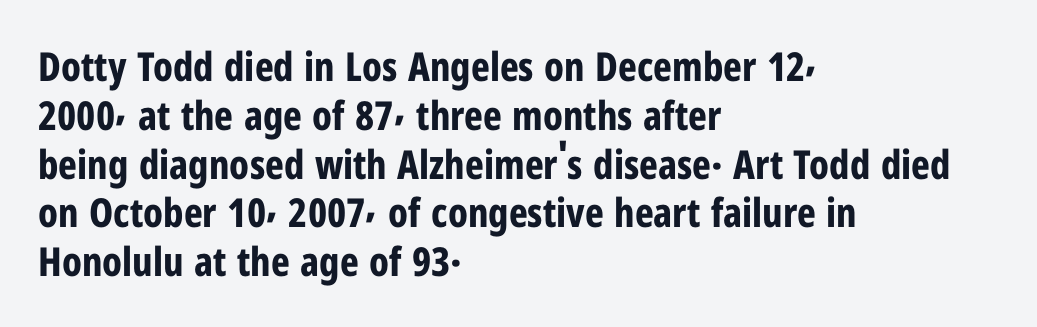
Q: Is the text bold? A: Yes.
Q: Is the text italic (slanted)? A: No, it is upright.
Q: Is the typeface a serif or a sans-serif typeface? A: Sans-serif.
Q: Is the text underlined? A: No.
Q: How is the paragraph aligned? A: Left-aligned.
Q: Is the spacing between letters normal or unusually wide? A: Normal.
Q: Width (condensed, normal, or wide)? A: Condensed.
Q: Stroke contrast? A: Low.
Q: x-height? A: Medium.
Q: Monospaced? A: No.
